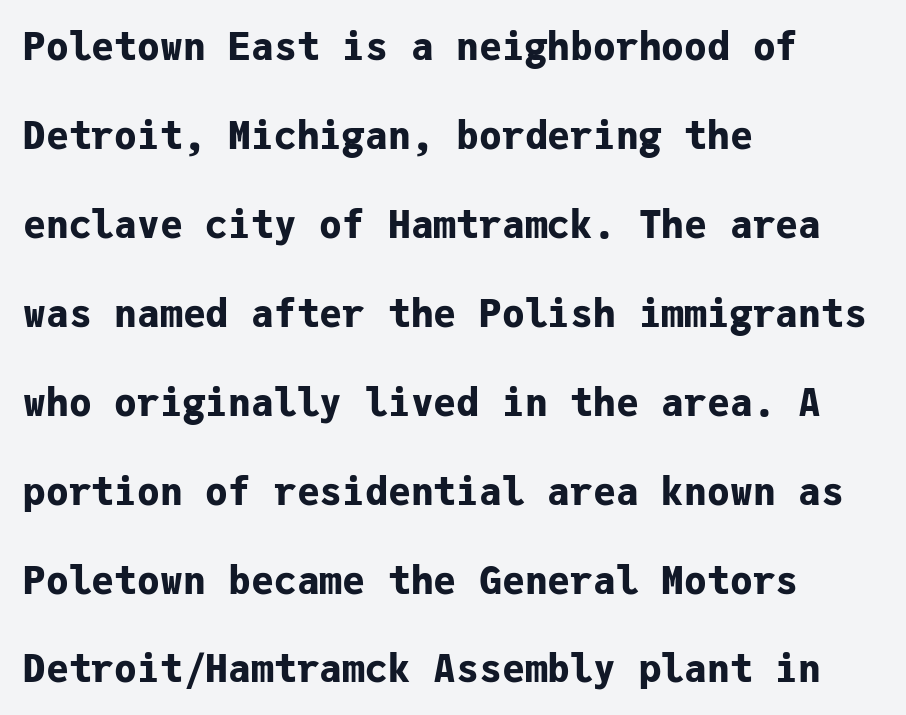
{"serif": "no", "italic": "no", "bold": "yes", "weight": "bold", "width": "normal", "stroke_contrast": "low", "x_height": "medium", "monospaced": "yes", "underline": "no", "align": "left", "line_spacing": "loose", "line_spacing_ratio": 2.34, "letter_spacing": "normal", "letter_spacing_em": 0.0, "glyph_px": 38}
